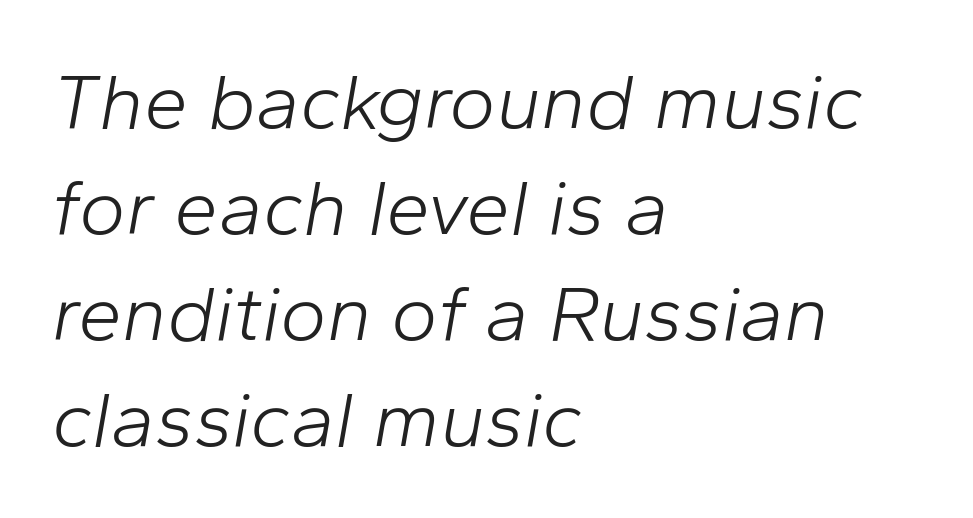
Underline: absent. Letter spacing: default. The axis of the letterforms is tilted away from vertical. Honestly, the row spacing looks completely unremarkable. Is this a fixed-width face? No — the glyphs have proportional, varying widths.
